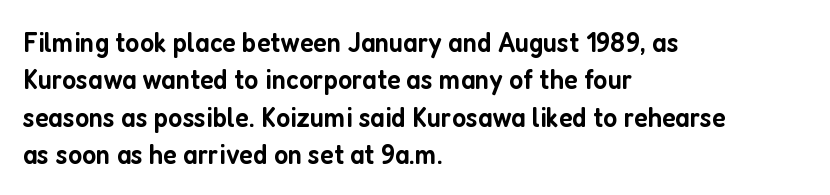
Each line starts at the same left margin while the right side varies. Each row of text sits above clean, open space. Set as a demibold, roughly 600 on the weight scale. Nobody touched the tracking dial on this one. To sum up the face: it is a sans, with no serifs.
